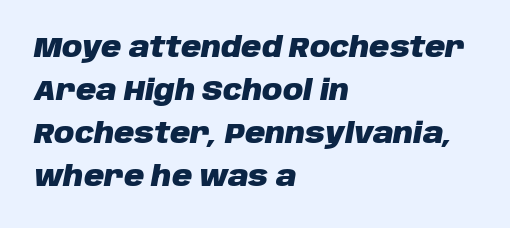
Each letter keeps its own natural width here, so spacing adapts to shape. Slant detected: the letters are inclined. Spacing between characters is what you'd get straight out of the box. Vertically, the passage feels balanced, rows spaced as you'd expect. The space beneath each line is pristine and unruled.
